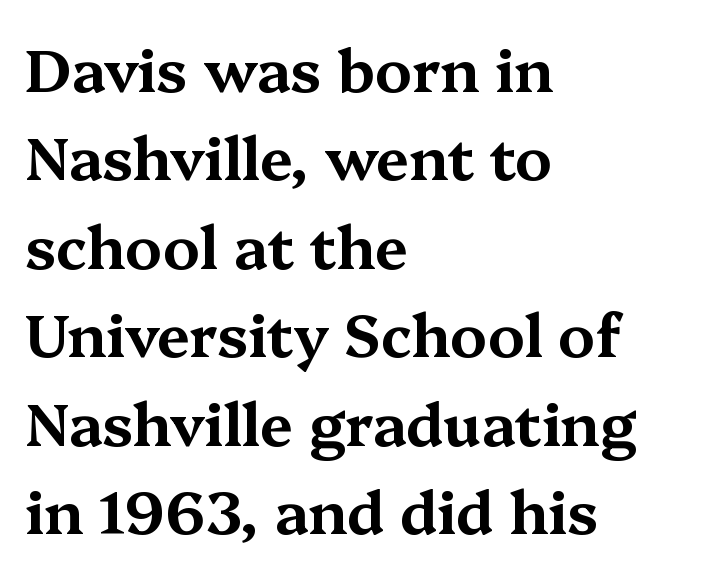
The image shows 59 px wide serif type, upright; set left-aligned, normal line spacing (1.5x), normal letter spacing, not underlined; medium stroke contrast and a medium x-height.
